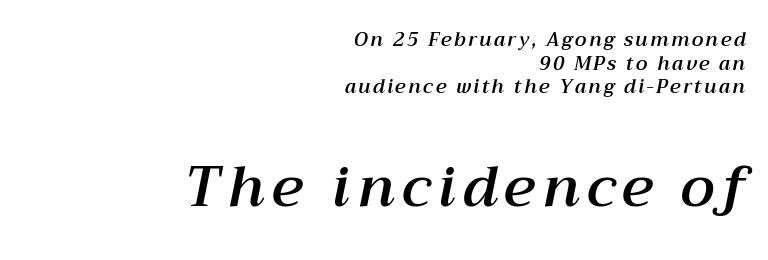
{"italic": "yes", "lean": "right", "slant_degrees": 12, "width": "normal", "stroke_contrast": "medium", "x_height": "medium", "monospaced": "no", "underline": "no", "align": "right", "line_spacing_ratio": 1.24, "larger_block": "second", "size_ratio": 2.95, "glyph_px": 56}
